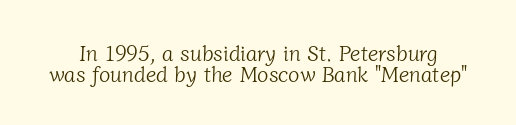
The image shows 21 px text type; set tight line spacing (1.0x), normal letter spacing, not underlined.
